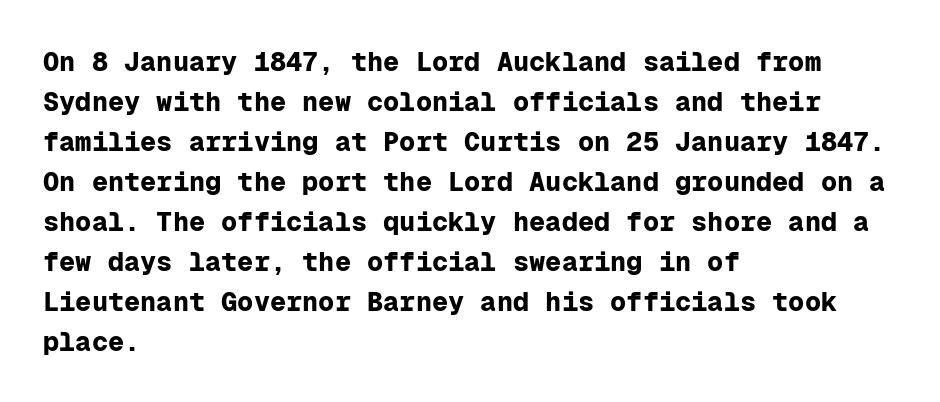
The image shows 27 px bold type, upright; set left-aligned, normal line spacing (1.48x), normal letter spacing, not underlined.
